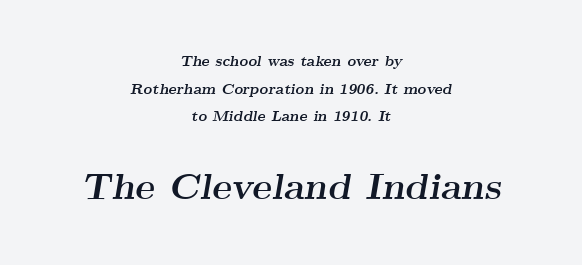
The specimen reads as italic at a glance. Typeset on center — no edge is straight. Students, note that the glyphs here touch the page at normal intervals. Each row of text sits above clean, open space.
